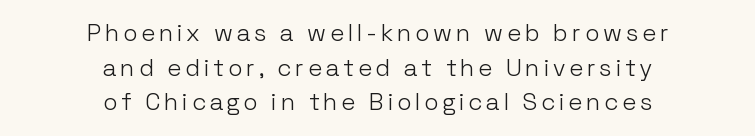
The image shows 24 px text type, upright; set centered, normal line spacing (1.44x), not underlined.
